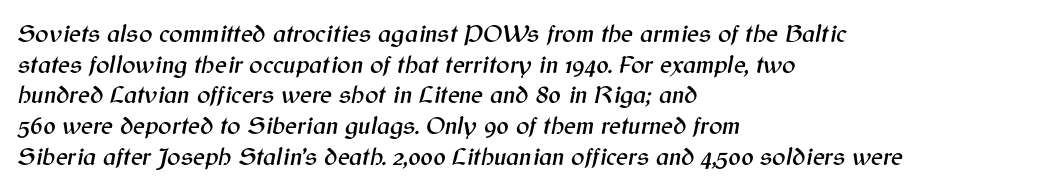
{"italic": "yes", "lean": "right", "slant_degrees": 12, "underline": "no", "align": "left", "line_spacing_ratio": 1.23, "letter_spacing": "normal", "letter_spacing_em": 0.0, "glyph_px": 25}
